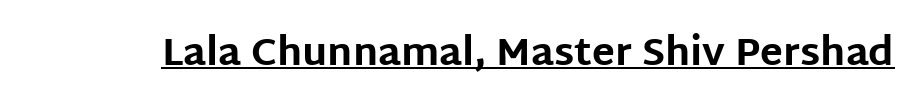
The image shows 38 px bold sans-serif type, upright; set normal letter spacing, underlined; low stroke contrast and a large x-height.
